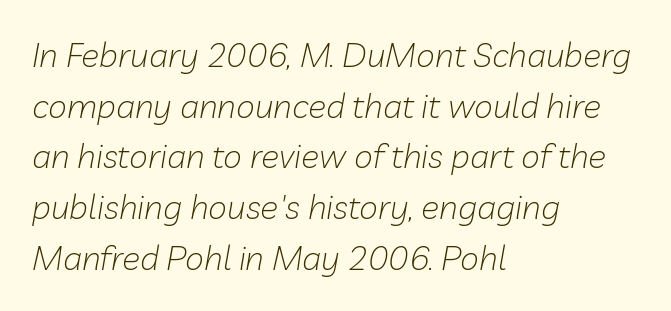
Q: Is the text bold? A: No.
Q: Is the text italic (slanted)? A: Yes, it leans right by about 10 degrees.
Q: Is the text underlined? A: No.
Q: How is the paragraph aligned? A: Left-aligned.
Q: Is the spacing between letters normal or unusually wide? A: Normal.
Q: Is the spacing between lines tight, normal or loose? A: Normal.
Q: Width (condensed, normal, or wide)? A: Normal.
Q: Stroke contrast? A: Low.
Q: x-height? A: Medium.
Q: Monospaced? A: No.
